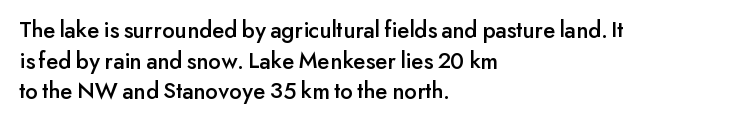
Q: Is the text italic (slanted)? A: No, it is upright.
Q: Is the text underlined? A: No.
Q: How is the paragraph aligned? A: Left-aligned.
Q: Is the spacing between letters normal or unusually wide? A: Normal.
Q: Is the spacing between lines tight, normal or loose? A: Normal.
